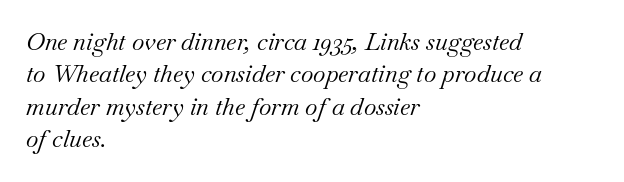
{"italic": "yes", "lean": "right", "slant_degrees": 18, "bold": "no", "underline": "no", "align": "left", "line_spacing": "normal", "line_spacing_ratio": 1.35, "letter_spacing": "normal", "letter_spacing_em": 0.0, "glyph_px": 24}
